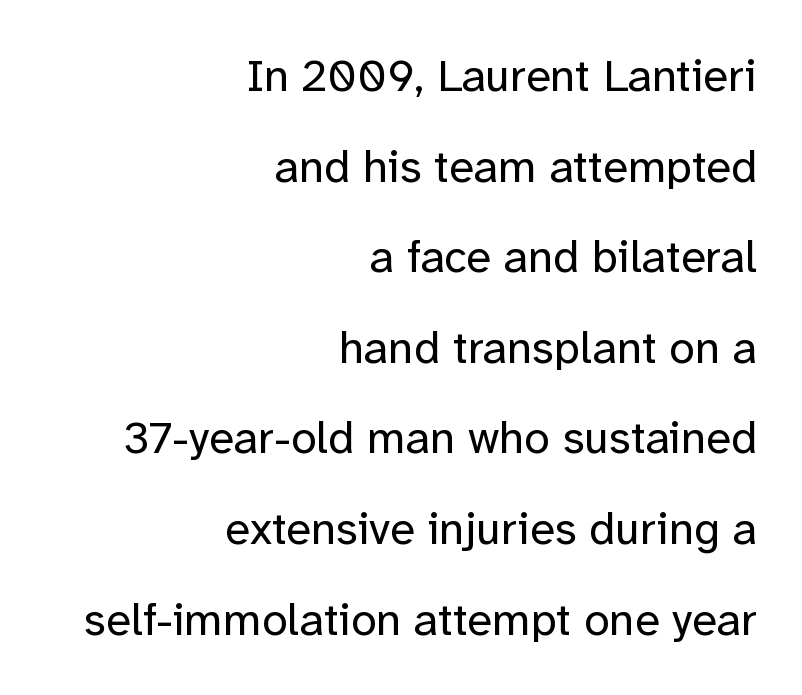
Q: Is the text bold? A: No.
Q: Is the text italic (slanted)? A: No, it is upright.
Q: Is the typeface a serif or a sans-serif typeface? A: Sans-serif.
Q: Is the text underlined? A: No.
Q: How is the paragraph aligned? A: Right-aligned.
Q: Is the spacing between letters normal or unusually wide? A: Normal.
Q: Is the spacing between lines tight, normal or loose? A: Loose.
Q: Width (condensed, normal, or wide)? A: Normal.
Q: Stroke contrast? A: Low.
Q: x-height? A: Medium.
Q: Monospaced? A: No.
